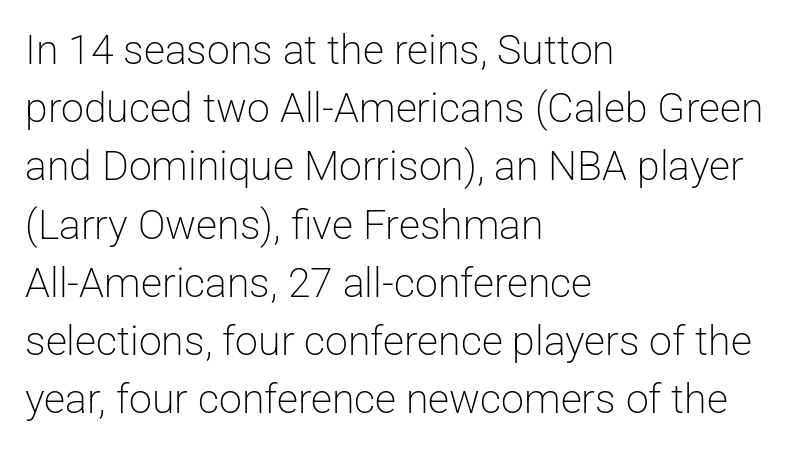
These glyphs show unthickened strokes, regular width or finer. Standard letterfit; no display-style spreading of the glyphs. Is there much room between lines? A standard amount, neither cramped nor airy. Line beginnings align vertically; line endings do not. The passage shown is not underscored anywhere.
